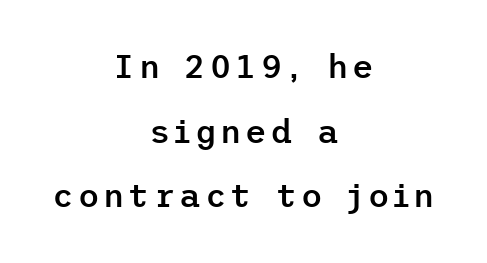
Q: Is the text bold? A: Semi-bold.
Q: Is the text italic (slanted)? A: No, it is upright.
Q: Is the typeface a serif or a sans-serif typeface? A: Sans-serif.
Q: Is the text underlined? A: No.
Q: How is the paragraph aligned? A: Centered.
Q: Is the spacing between lines tight, normal or loose? A: Loose.
Q: Width (condensed, normal, or wide)? A: Normal.
Q: Stroke contrast? A: Low.
Q: x-height? A: Medium.
